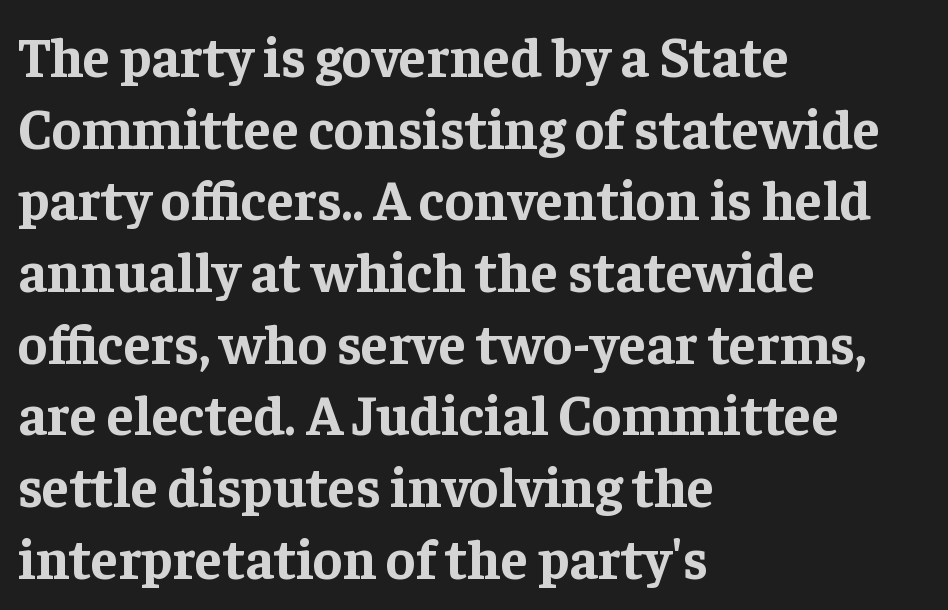
Q: Is the text bold? A: Yes.
Q: Is the text italic (slanted)? A: No, it is upright.
Q: Is the typeface a serif or a sans-serif typeface? A: Serif.
Q: Is the text underlined? A: No.
Q: How is the paragraph aligned? A: Left-aligned.
Q: Is the spacing between letters normal or unusually wide? A: Normal.
Q: Is the spacing between lines tight, normal or loose? A: Normal.
Q: Width (condensed, normal, or wide)? A: Normal.
Q: Stroke contrast? A: Low.
Q: x-height? A: Medium.
Q: Monospaced? A: No.
